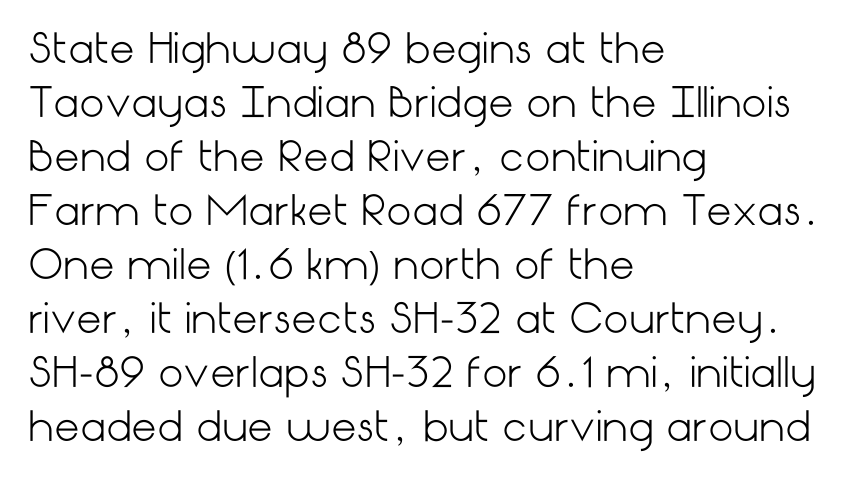
The words here are not underlined. Counters stay open thanks to moderate or lighter strokes. Style check: upright. Does the copy run flush right? No — it runs flush left. Students, note that the glyphs here touch the page at normal intervals.
